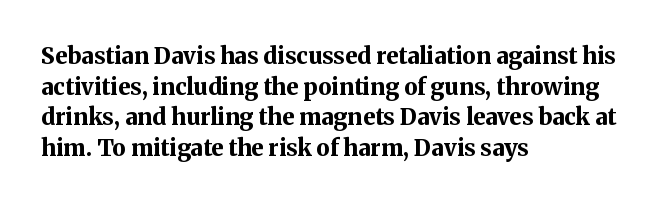
Nobody touched the tracking dial on this one. Heft: maximum for text — a bold. The rendering anchors every line to the left-hand side. The line-height multiplier appears to be the usual default.
